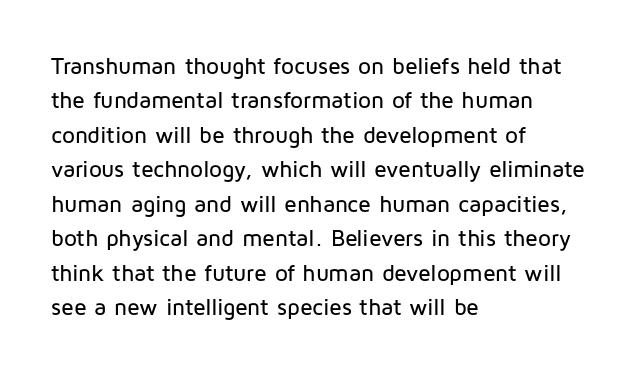
{"italic": "no", "underline": "no", "align": "left", "line_spacing": "normal", "line_spacing_ratio": 1.5, "letter_spacing": "normal", "letter_spacing_em": 0.0, "glyph_px": 23}
